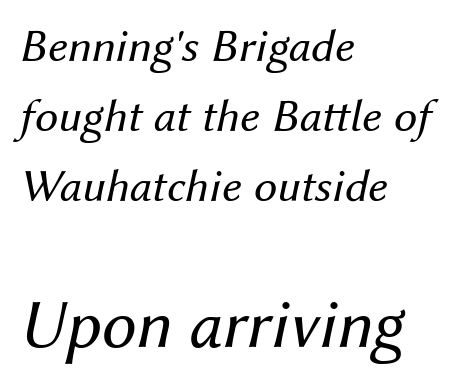
{"italic": "yes", "lean": "right", "slant_degrees": 12, "bold": "no", "weight": "regular", "width": "normal", "stroke_contrast": "medium", "x_height": "medium", "monospaced": "no", "underline": "no", "align": "left", "line_spacing": "normal", "line_spacing_ratio": 1.49, "letter_spacing": "normal", "letter_spacing_em": 0.0, "larger_block": "second", "size_ratio": 1.49, "glyph_px": 70}
